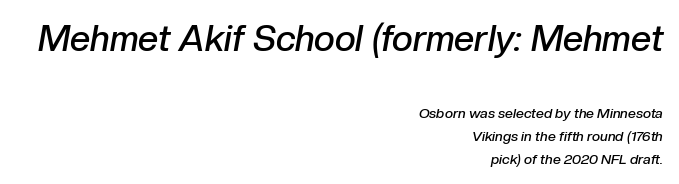
The image shows 36 px semibold type, italic (leaning right); set right-aligned, normal line spacing (1.64x), normal letter spacing, not underlined; the first (top) block is 2.57x larger; low stroke contrast and a medium x-height.
